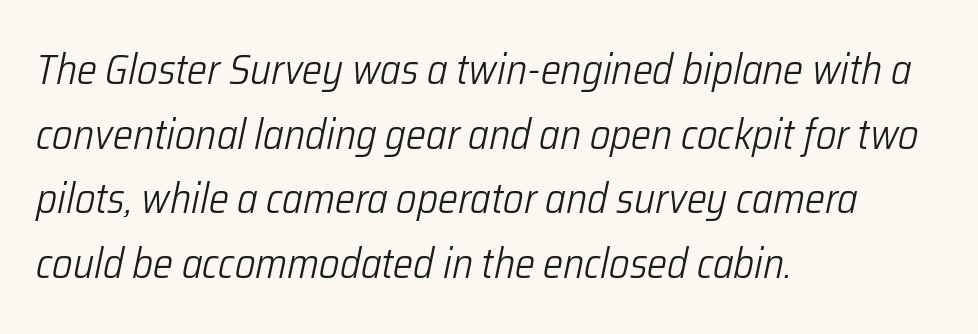
{"italic": "yes", "lean": "right", "slant_degrees": 12, "bold": "no", "weight": "light", "width": "condensed", "stroke_contrast": "low", "x_height": "medium", "monospaced": "no", "underline": "no", "align": "left", "line_spacing": "normal", "line_spacing_ratio": 1.54, "letter_spacing": "normal", "letter_spacing_em": 0.0, "glyph_px": 42}
